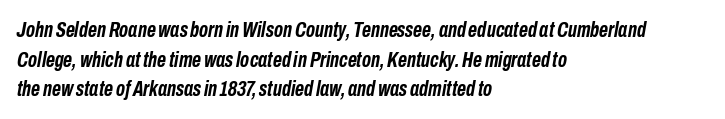
Every character sits at an angle, as italics do. Compared with typical paragraphs, the rows here are spaced about the same. Line starts are locked; line ends wander. Standard letterfit; no display-style spreading of the glyphs.
